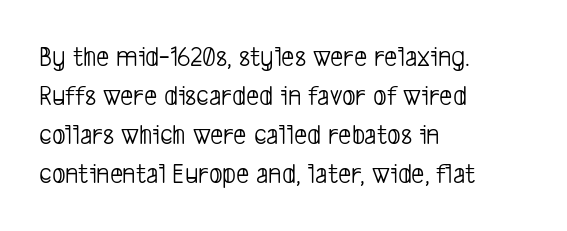
Q: Is the text bold? A: No.
Q: Is the typeface a serif or a sans-serif typeface? A: Sans-serif.
Q: Is the text underlined? A: No.
Q: How is the paragraph aligned? A: Left-aligned.
Q: Is the spacing between letters normal or unusually wide? A: Normal.
Q: Is the spacing between lines tight, normal or loose? A: Normal.
Q: Width (condensed, normal, or wide)? A: Condensed.
Q: Stroke contrast? A: Low.
Q: x-height? A: Medium.
Q: Monospaced? A: No.
